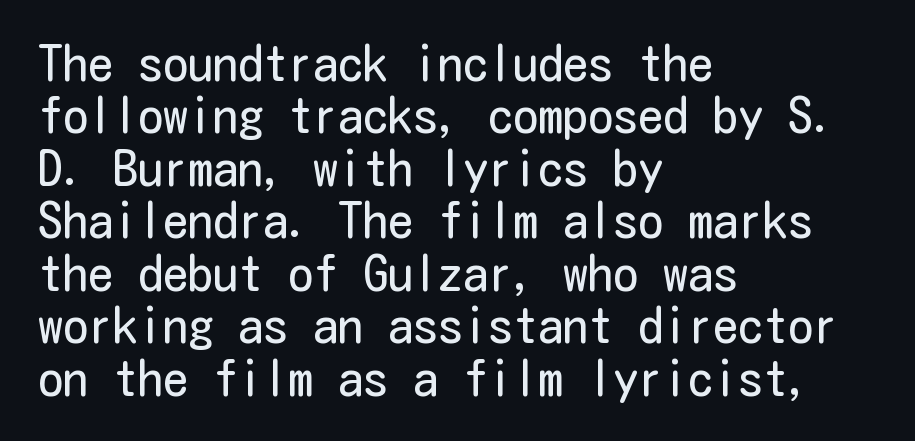
{"serif": "no", "italic": "no", "bold": "no", "weight": "regular", "width": "condensed", "stroke_contrast": "low", "x_height": "medium", "underline": "no", "align": "left", "line_spacing": "tight", "line_spacing_ratio": 1.05, "letter_spacing": "normal", "letter_spacing_em": 0.0, "glyph_px": 50}
